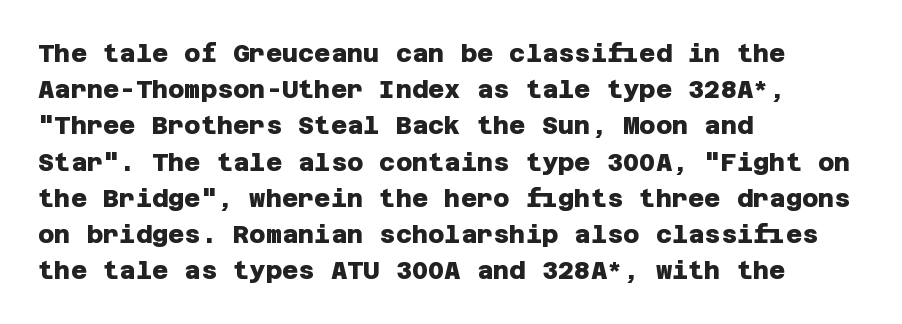
{"bold": "yes", "underline": "no", "align": "left", "line_spacing": "normal", "line_spacing_ratio": 1.45, "letter_spacing": "normal", "letter_spacing_em": 0.0, "glyph_px": 25}
